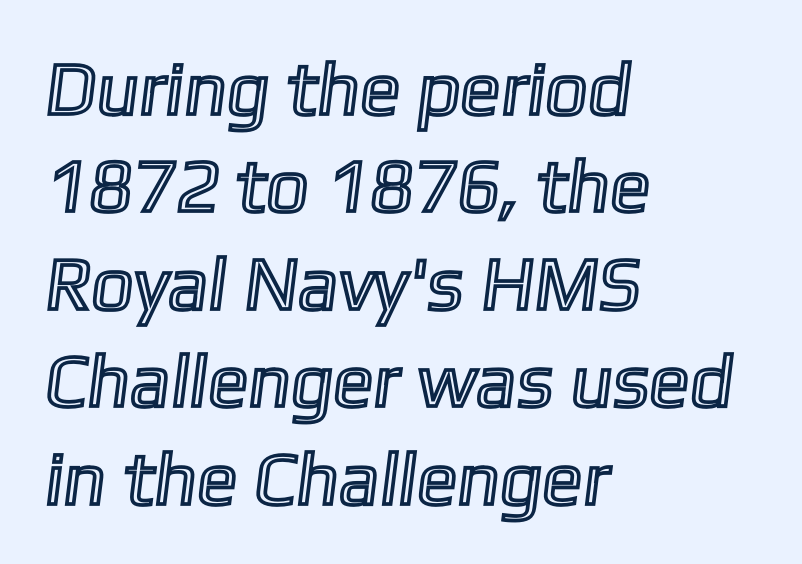
The image shows 75 px text type; set left-aligned, normal line spacing (1.3x), normal letter spacing, not underlined; a medium x-height.
